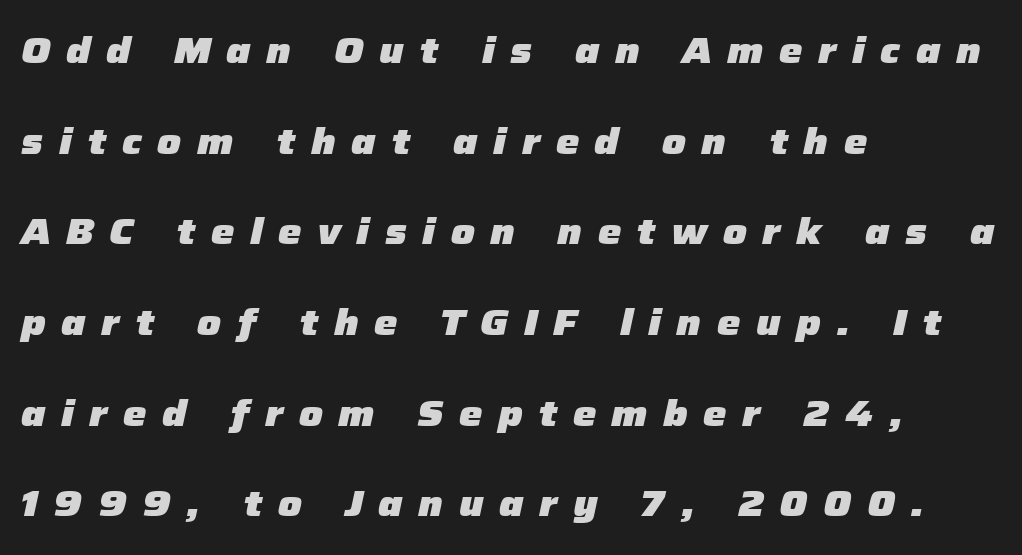
{"italic": "yes", "lean": "right", "slant_degrees": 12, "bold": "yes", "weight": "heavy", "width": "normal", "stroke_contrast": "low", "x_height": "medium", "monospaced": "no", "underline": "no", "align": "left", "line_spacing": "loose", "line_spacing_ratio": 2.45, "letter_spacing": "wide", "letter_spacing_em": 0.42, "glyph_px": 37}
